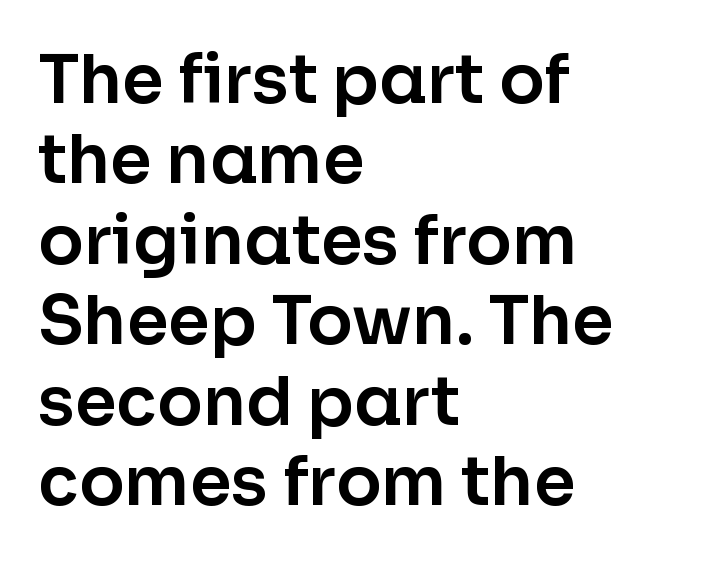
The image shows 67 px sans-serif type, upright; set left-aligned, line spacing 1.2x, normal letter spacing, not underlined; low stroke contrast and a medium x-height.
